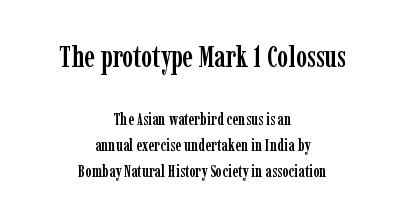
The image shows 30 px condensed serif type, upright; set centered, normal line spacing (1.53x), normal letter spacing, not underlined; the first (top) block is 1.76x larger; low stroke contrast and a medium x-height.
